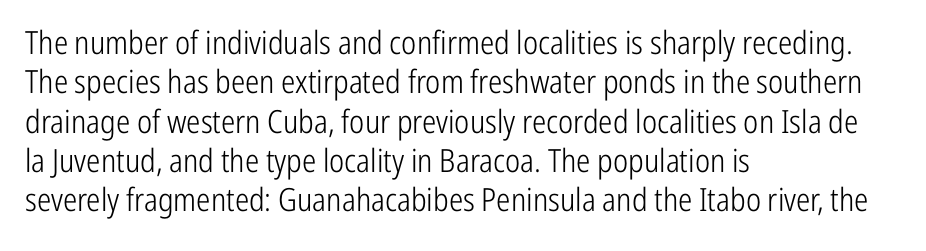
{"serif": "no", "italic": "no", "bold": "no", "weight": "light", "width": "condensed", "stroke_contrast": "low", "x_height": "medium", "monospaced": "no", "underline": "no", "align": "left", "line_spacing_ratio": 1.23, "letter_spacing": "normal", "letter_spacing_em": 0.0, "glyph_px": 32}
